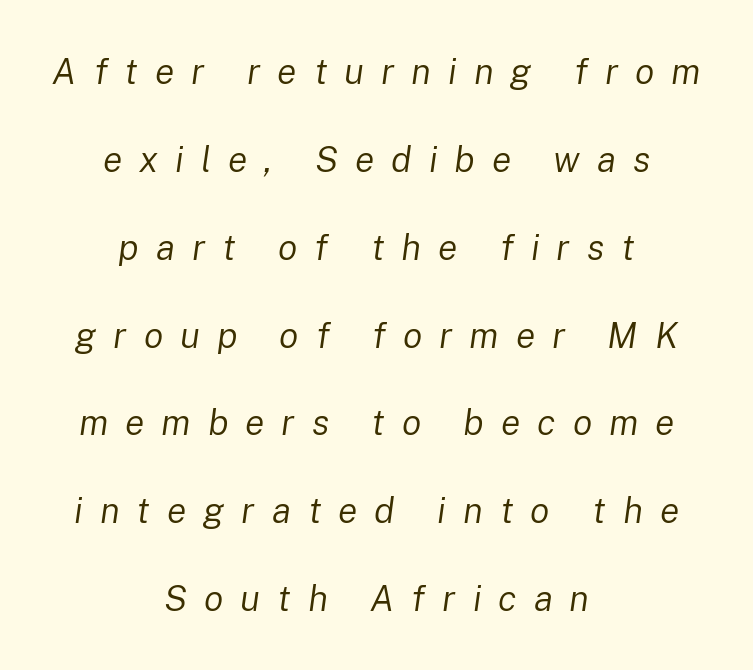
{"italic": "yes", "lean": "right", "slant_degrees": 8, "bold": "no", "weight": "regular", "width": "normal", "stroke_contrast": "low", "x_height": "medium", "monospaced": "no", "underline": "no", "align": "center", "line_spacing": "loose", "line_spacing_ratio": 2.44, "letter_spacing": "wide", "letter_spacing_em": 0.47, "glyph_px": 36}
